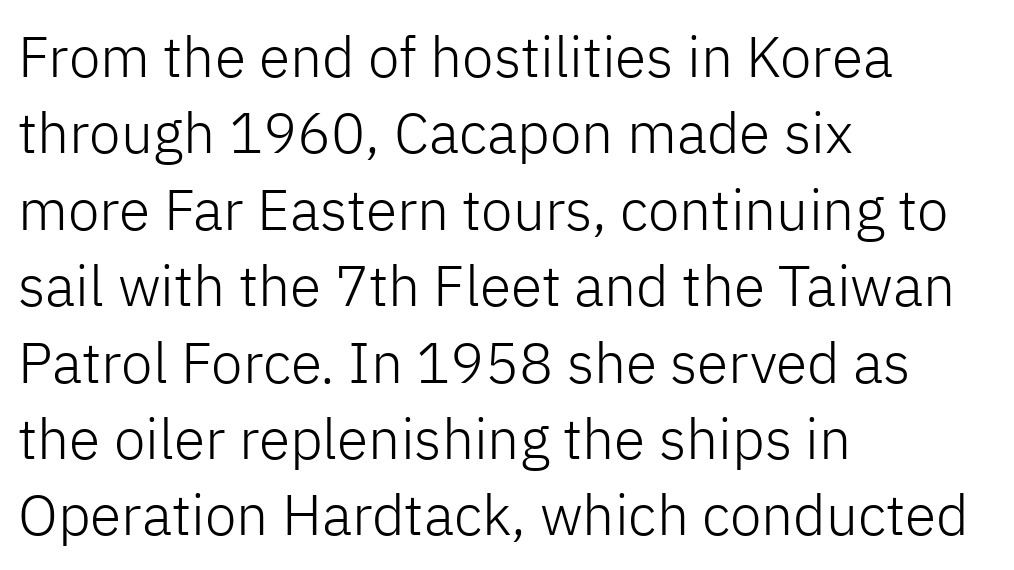
{"serif": "no", "italic": "no", "bold": "no", "weight": "light", "width": "normal", "stroke_contrast": "low", "x_height": "medium", "monospaced": "no", "underline": "no", "align": "left", "line_spacing": "normal", "line_spacing_ratio": 1.34, "letter_spacing": "normal", "letter_spacing_em": 0.0, "glyph_px": 57}
